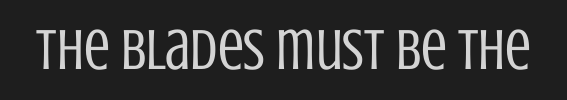
Q: Is the text bold? A: No.
Q: Is the text italic (slanted)? A: No, it is upright.
Q: Is the typeface a serif or a sans-serif typeface? A: Sans-serif.
Q: Is the text underlined? A: No.
Q: Is the spacing between letters normal or unusually wide? A: Normal.
Q: Width (condensed, normal, or wide)? A: Condensed.
Q: Stroke contrast? A: Low.
Q: x-height? A: Large.
Q: Monospaced? A: No.
